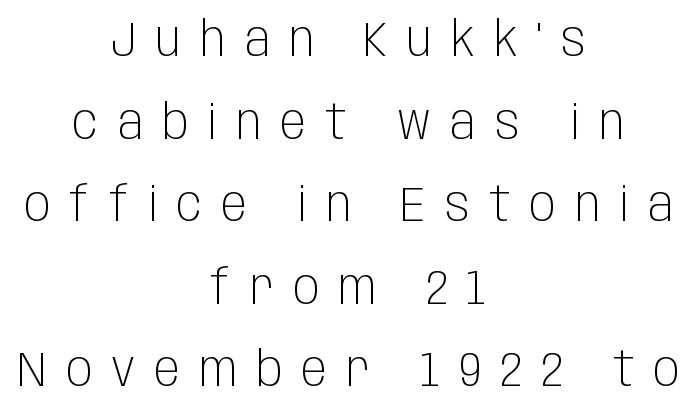
You could not count columns in this text — the font is proportionally spaced. The setting favours the middle, as headings and verse often do. Posture: vertical. Descender tails drop into unmarked territory. These glyphs show unthickened strokes, regular width or finer. These lines have a slow, spaced-out rhythm from letter to letter.
